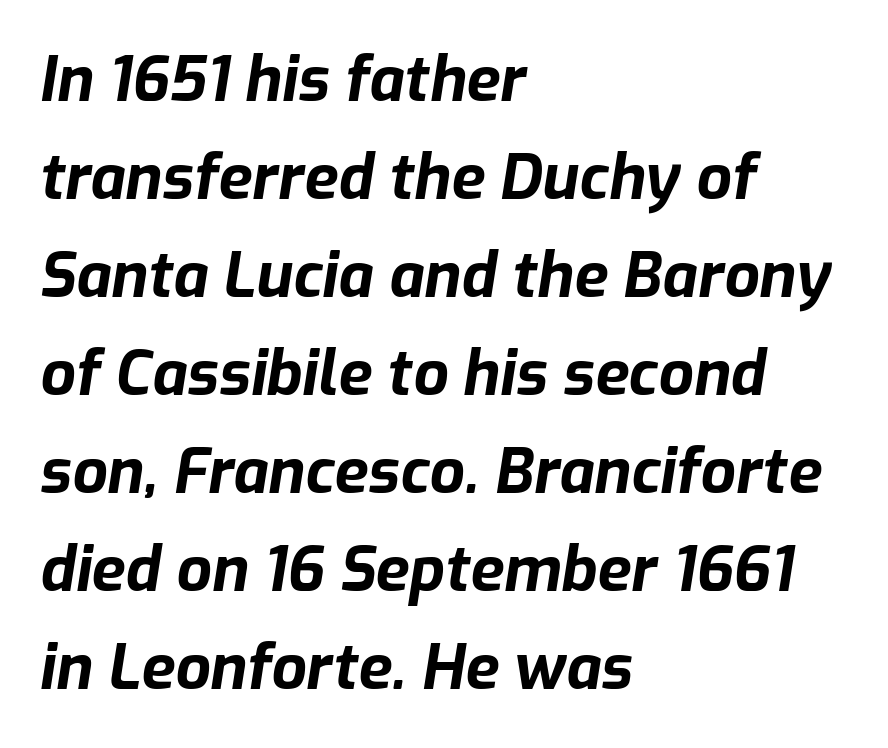
{"italic": "yes", "lean": "right", "slant_degrees": 9, "bold": "yes", "weight": "bold", "width": "normal", "stroke_contrast": "low", "x_height": "medium", "monospaced": "no", "underline": "no", "align": "left", "line_spacing": "normal", "line_spacing_ratio": 1.58, "letter_spacing": "normal", "letter_spacing_em": 0.0, "glyph_px": 62}
